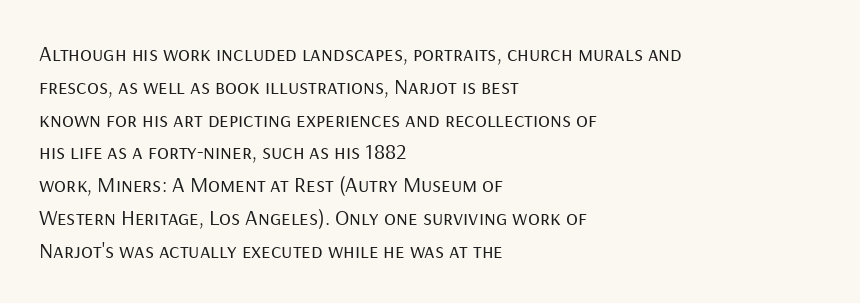
{"italic": "no", "bold": "no", "underline": "no", "align": "left", "line_spacing": "normal", "line_spacing_ratio": 1.49, "letter_spacing": "normal", "letter_spacing_em": 0.0, "glyph_px": 22}
